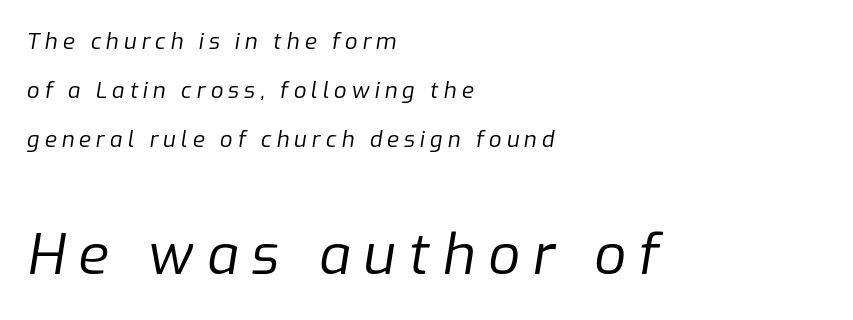
The image shows 56 px regular-weight type, italic (leaning right); set left-aligned, loose line spacing (2.22x), unusually wide letter spacing (+0.23 em), not underlined; the second (bottom) block is 2.55x larger; low stroke contrast and a medium x-height.
